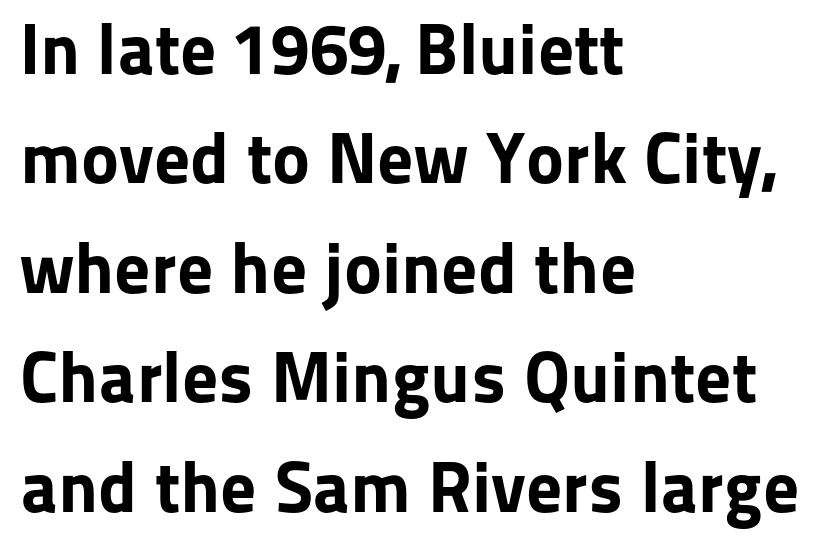
A classic flush-left, rag-right setting is used for this passage. This sample uses an upright cut, with every glyph sitting square on the baseline. Pretty heavy lettering here — definitely bold. The words here are not underlined. Whoever set this chose a conventional vertical rhythm.
